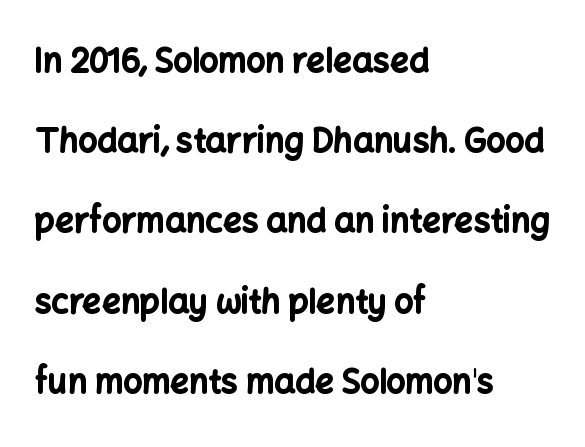
The image shows 33 px bold sans-serif type, upright; set left-aligned, loose line spacing (2.43x), normal letter spacing, not underlined; low stroke contrast and a medium x-height.
